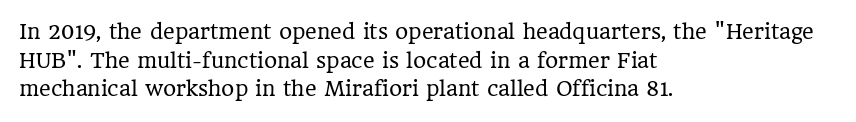
{"italic": "no", "bold": "no", "underline": "no", "align": "left", "line_spacing": "normal", "line_spacing_ratio": 1.43, "letter_spacing": "normal", "letter_spacing_em": 0.0, "glyph_px": 20}
